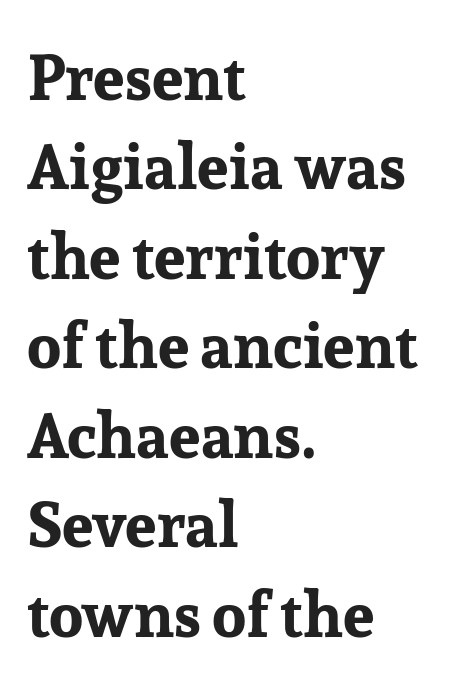
Q: Is the text bold? A: Yes.
Q: Is the text italic (slanted)? A: No, it is upright.
Q: Is the typeface a serif or a sans-serif typeface? A: Serif.
Q: Is the text underlined? A: No.
Q: How is the paragraph aligned? A: Left-aligned.
Q: Is the spacing between letters normal or unusually wide? A: Normal.
Q: Is the spacing between lines tight, normal or loose? A: Normal.
Q: Width (condensed, normal, or wide)? A: Normal.
Q: Stroke contrast? A: Low.
Q: x-height? A: Medium.
Q: Monospaced? A: No.
